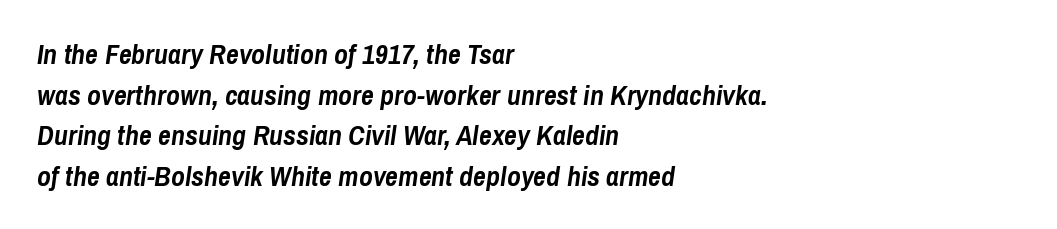
{"italic": "yes", "lean": "right", "slant_degrees": 8, "bold": "yes", "weight": "semibold", "width": "condensed", "stroke_contrast": "low", "x_height": "medium", "monospaced": "no", "underline": "no", "align": "left", "line_spacing": "normal", "line_spacing_ratio": 1.45, "letter_spacing": "normal", "letter_spacing_em": 0.0, "glyph_px": 28}
